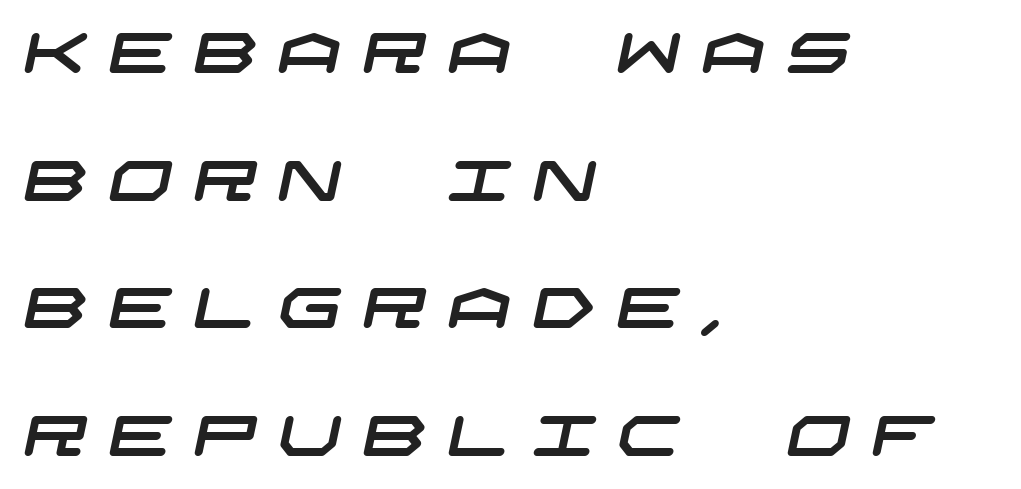
Q: Is the typeface a serif or a sans-serif typeface? A: Sans-serif.
Q: Is the text underlined? A: No.
Q: How is the paragraph aligned? A: Left-aligned.
Q: Is the spacing between letters normal or unusually wide? A: Unusually wide.
Q: Is the spacing between lines tight, normal or loose? A: Loose.
Q: Width (condensed, normal, or wide)? A: Wide.
Q: Stroke contrast? A: Low.
Q: x-height? A: Large.
